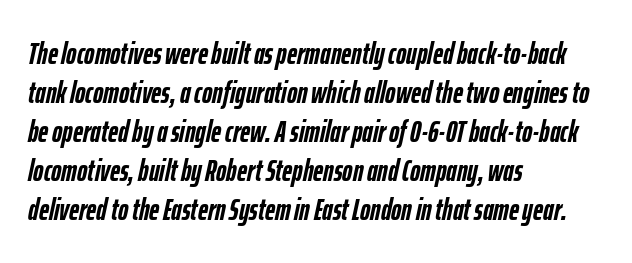
{"italic": "yes", "lean": "right", "slant_degrees": 12, "bold": "yes", "weight": "semibold", "width": "condensed", "stroke_contrast": "low", "x_height": "medium", "monospaced": "no", "underline": "no", "align": "left", "line_spacing": "normal", "line_spacing_ratio": 1.26, "letter_spacing": "normal", "letter_spacing_em": 0.0, "glyph_px": 31}
